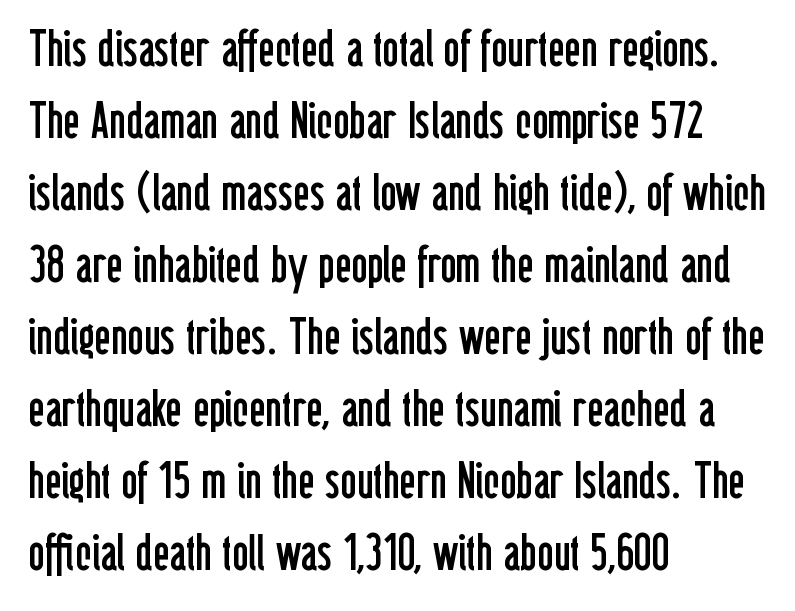
Q: Is the text bold? A: No.
Q: Is the text italic (slanted)? A: No, it is upright.
Q: Is the typeface a serif or a sans-serif typeface? A: Sans-serif.
Q: Is the text underlined? A: No.
Q: How is the paragraph aligned? A: Left-aligned.
Q: Is the spacing between letters normal or unusually wide? A: Normal.
Q: Is the spacing between lines tight, normal or loose? A: Normal.
Q: Width (condensed, normal, or wide)? A: Condensed.
Q: Stroke contrast? A: Low.
Q: x-height? A: Medium.
Q: Monospaced? A: No.
